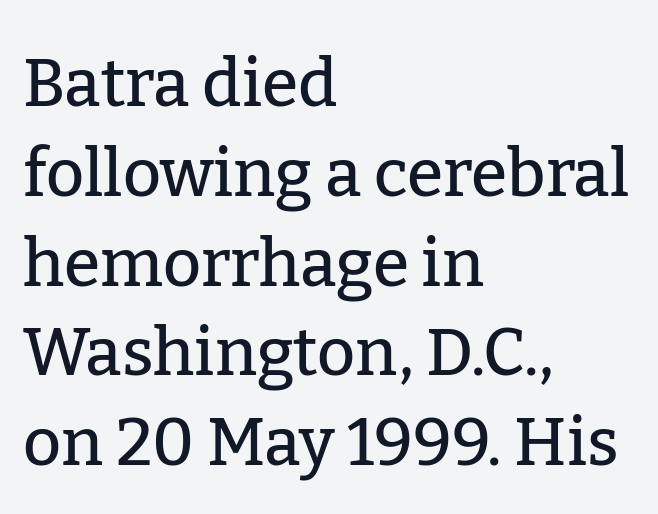
The image shows 66 px serif type, upright; set left-aligned, normal line spacing (1.36x), normal letter spacing, not underlined; low stroke contrast and a medium x-height.
